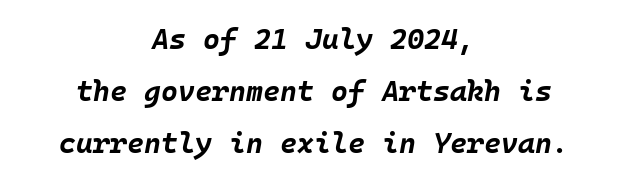
Q: Is the text bold? A: Yes.
Q: Is the text italic (slanted)? A: Yes, it leans right by about 10 degrees.
Q: Is the text underlined? A: No.
Q: How is the paragraph aligned? A: Centered.
Q: Is the spacing between letters normal or unusually wide? A: Normal.
Q: Width (condensed, normal, or wide)? A: Normal.
Q: Stroke contrast? A: Low.
Q: x-height? A: Large.
